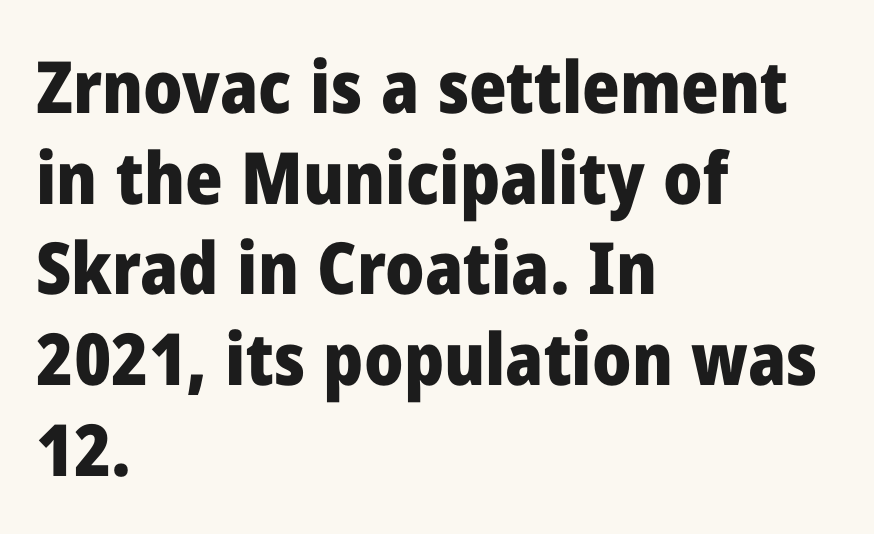
The image shows 72 px heavy sans-serif type, upright; set left-aligned, normal line spacing (1.26x), normal letter spacing, not underlined; low stroke contrast and a medium x-height.
